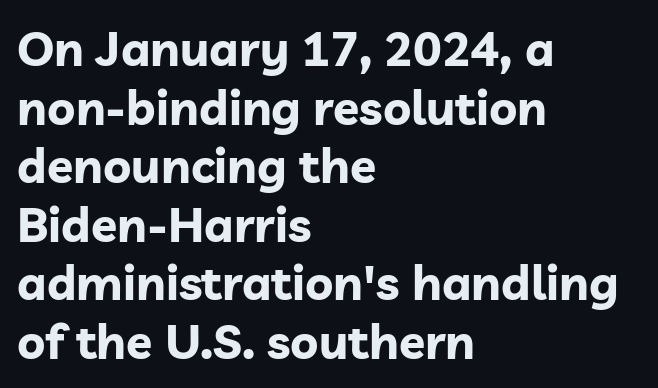
{"serif": "no", "italic": "no", "bold": "yes", "weight": "bold", "width": "normal", "stroke_contrast": "low", "x_height": "medium", "monospaced": "no", "underline": "no", "align": "left", "line_spacing_ratio": 1.22, "letter_spacing": "normal", "letter_spacing_em": 0.0, "glyph_px": 48}
